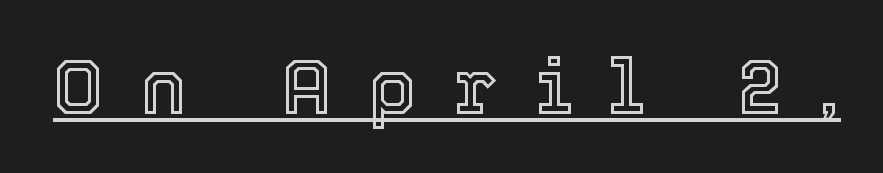
{"italic": "no", "width": "normal", "x_height": "medium", "monospaced": "no", "underline": "yes", "letter_spacing": "wide", "letter_spacing_em": 0.47, "glyph_px": 78}
